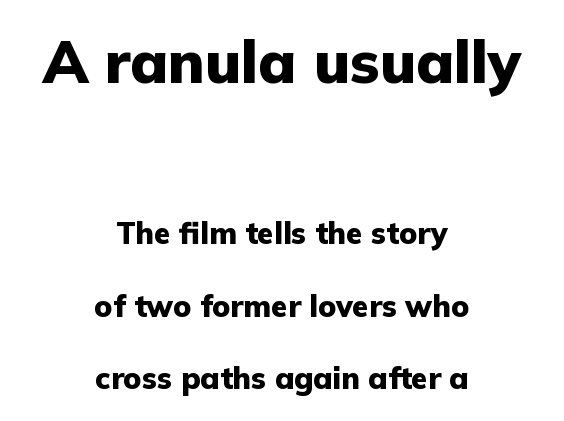
Short and long lines alike share a common midpoint. Varying glyph widths throughout — classic text-font behaviour. The typeface chosen for these lines omits serifs. Every letter is thick-stroked: bold, no question. These lines stand farther apart than default settings would place them.
